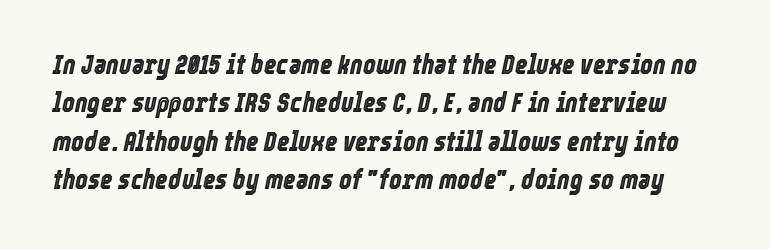
The axis of the letterforms is tilted away from vertical. The space directly below the letters is spotless. Students, observe: this is what conventionally led text looks like. You could call the tracking neutral — neither tight nor loose.
